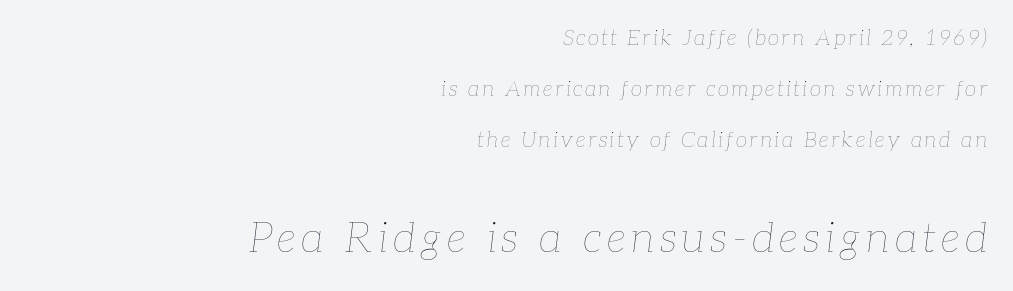
Q: Is the text bold? A: No.
Q: Is the text italic (slanted)? A: Yes, it leans right by about 7 degrees.
Q: Is the text underlined? A: No.
Q: How is the paragraph aligned? A: Right-aligned.
Q: Is the spacing between lines tight, normal or loose? A: Loose.
Q: Which block of text is set in a larger size, the first (top) or the second (bottom)? A: The second (bottom) one.
Q: Width (condensed, normal, or wide)? A: Normal.
Q: Stroke contrast? A: Low.
Q: x-height? A: Medium.
Q: Monospaced? A: No.
